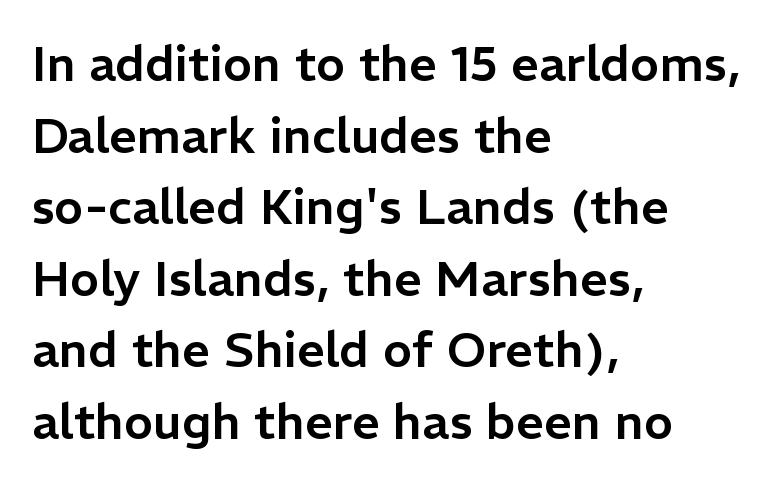
Q: Is the text italic (slanted)? A: No, it is upright.
Q: Is the typeface a serif or a sans-serif typeface? A: Sans-serif.
Q: Is the text underlined? A: No.
Q: How is the paragraph aligned? A: Left-aligned.
Q: Is the spacing between letters normal or unusually wide? A: Normal.
Q: Is the spacing between lines tight, normal or loose? A: Normal.
Q: Width (condensed, normal, or wide)? A: Normal.
Q: Stroke contrast? A: Low.
Q: x-height? A: Medium.
Q: Monospaced? A: No.
